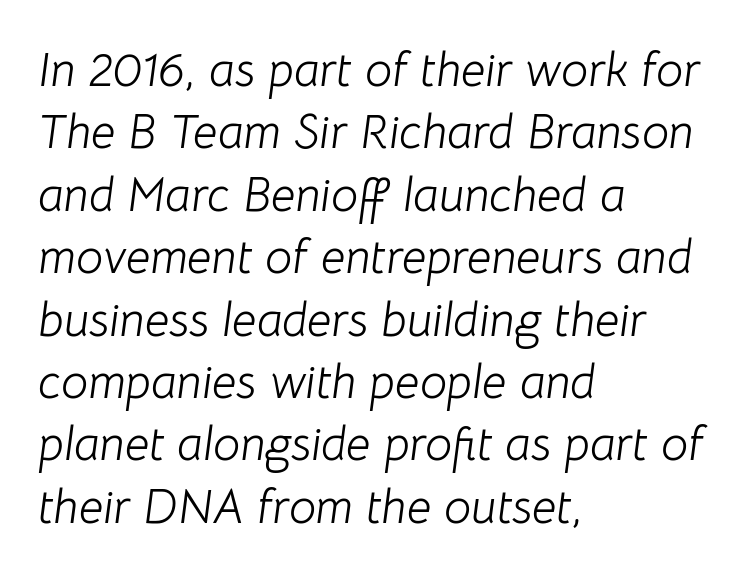
The image shows 48 px light type, italic (leaning right); set left-aligned, normal line spacing (1.3x), normal letter spacing, not underlined; low stroke contrast and a medium x-height.
